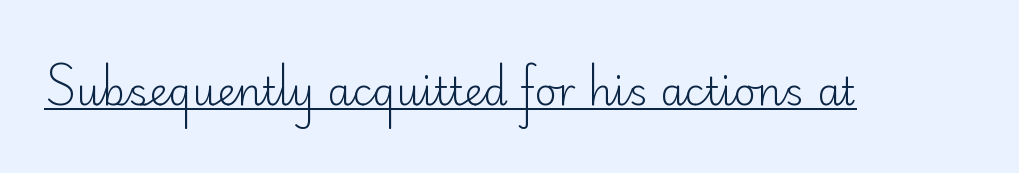
The image shows 39 px light sans-serif type, upright; set normal letter spacing, underlined; low stroke contrast and a small x-height.
